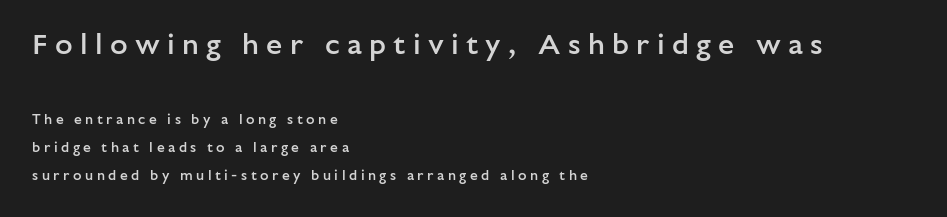
The image shows 29 px semibold sans-serif type, upright; set left-aligned, loose line spacing (2.0x), unusually wide letter spacing (+0.25 em), not underlined; the first (top) block is 2.07x larger; low stroke contrast and a medium x-height.
